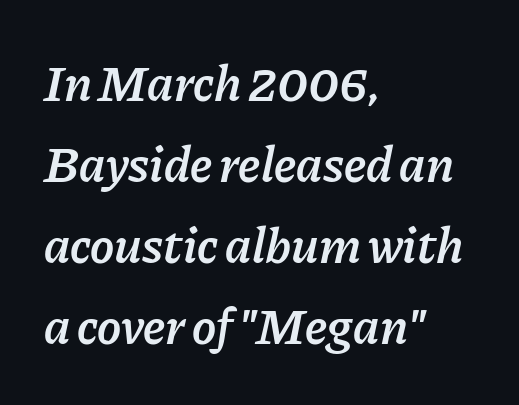
Q: Is the text bold? A: Semi-bold.
Q: Is the text italic (slanted)? A: Yes, it leans right by about 11 degrees.
Q: Is the text underlined? A: No.
Q: How is the paragraph aligned? A: Left-aligned.
Q: Is the spacing between letters normal or unusually wide? A: Normal.
Q: Is the spacing between lines tight, normal or loose? A: Normal.
Q: Width (condensed, normal, or wide)? A: Normal.
Q: Stroke contrast? A: Low.
Q: x-height? A: Medium.
Q: Monospaced? A: No.
